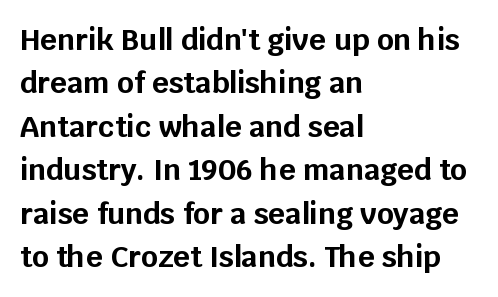
The image shows 29 px bold sans-serif type, upright; set left-aligned, normal line spacing (1.5x), normal letter spacing, not underlined; low stroke contrast and a large x-height.
